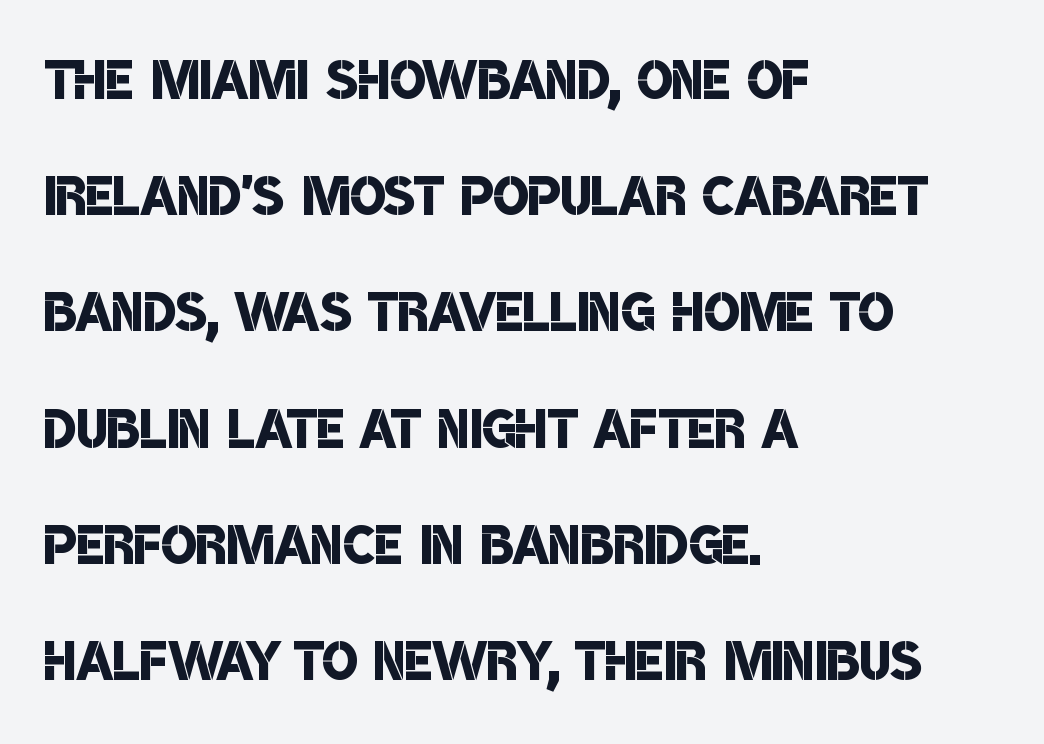
The image shows 74 px semibold, condensed sans-serif type; set left-aligned, normal line spacing (1.57x), normal letter spacing, not underlined; low stroke contrast and a large x-height.
